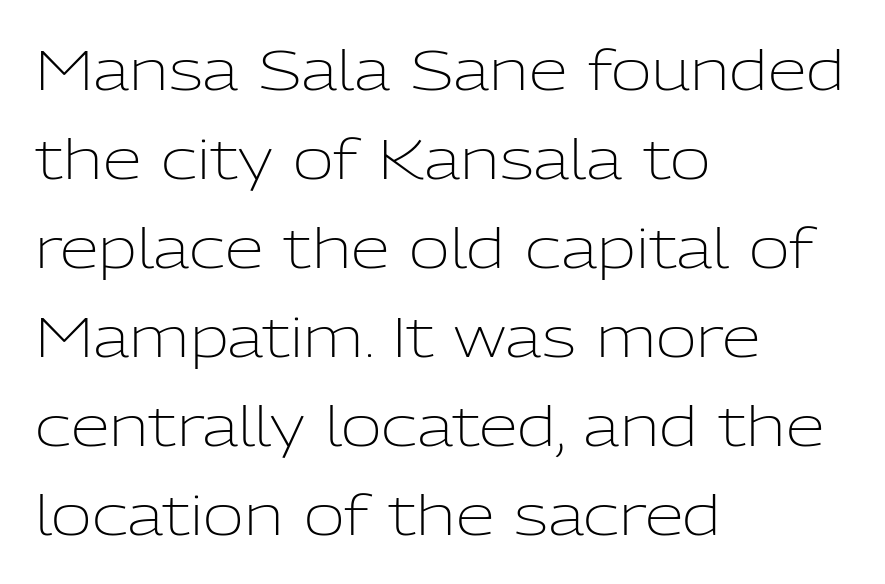
Quick note: interline space is typical. Stems and bowls with no extra thickness — not bold. What kind of face is this? One without serifs — a sans. Glyph-to-glyph distance matches everyday printed text. Horizontally, the lines are justified to the leading edge only. The zone under the glyphs is completely vacant.
